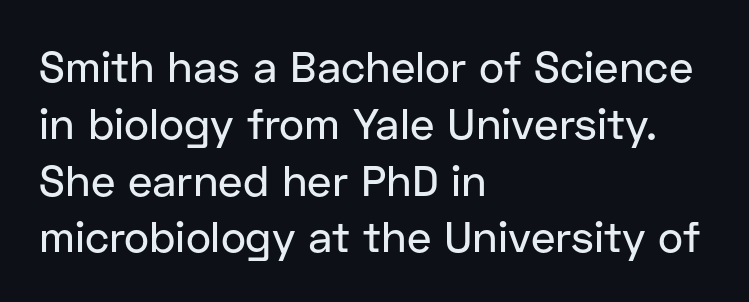
The image shows 43 px sans-serif type, upright; set left-aligned, normal line spacing (1.32x), normal letter spacing, not underlined; low stroke contrast and a medium x-height.
